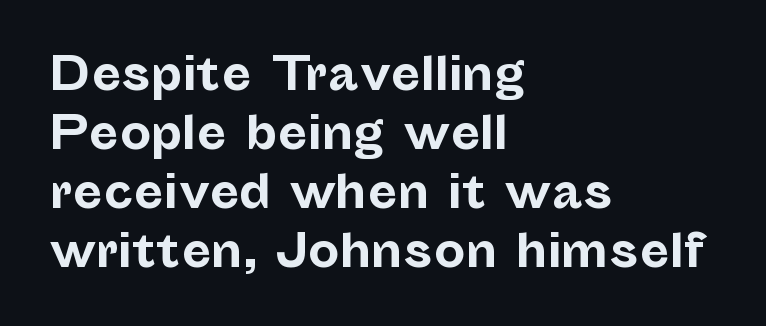
Q: Is the text bold? A: Yes.
Q: Is the text italic (slanted)? A: No, it is upright.
Q: Is the typeface a serif or a sans-serif typeface? A: Sans-serif.
Q: Is the text underlined? A: No.
Q: How is the paragraph aligned? A: Left-aligned.
Q: Is the spacing between letters normal or unusually wide? A: Normal.
Q: Is the spacing between lines tight, normal or loose? A: Normal.
Q: Width (condensed, normal, or wide)? A: Normal.
Q: Stroke contrast? A: Low.
Q: x-height? A: Medium.
Q: Monospaced? A: No.
